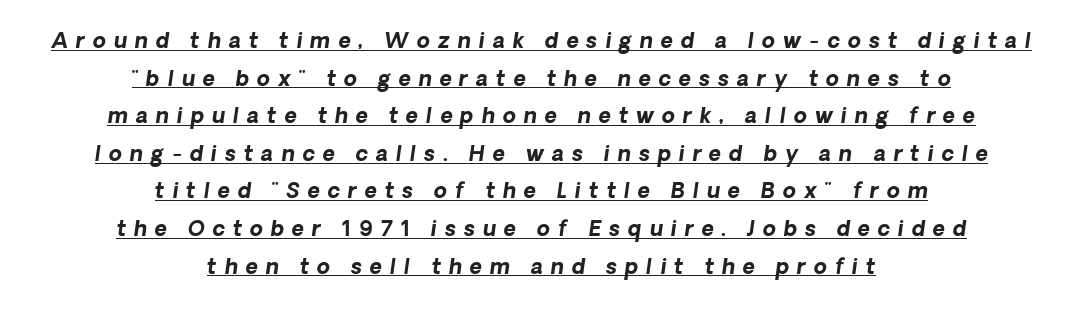
{"bold": "yes", "underline": "yes", "align": "center", "line_spacing_ratio": 1.79, "letter_spacing": "wide", "letter_spacing_em": 0.38, "glyph_px": 21}
